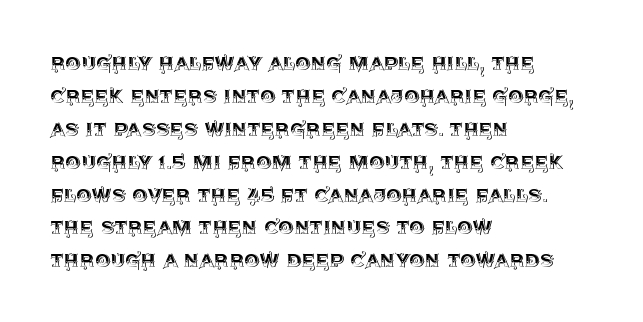
The type sits square on the baseline with zero lean. Students, observe: this is what conventionally led text looks like. Notice how the passage keeps a crisp vertical edge on the left only. Lines of text with bare space underneath.
